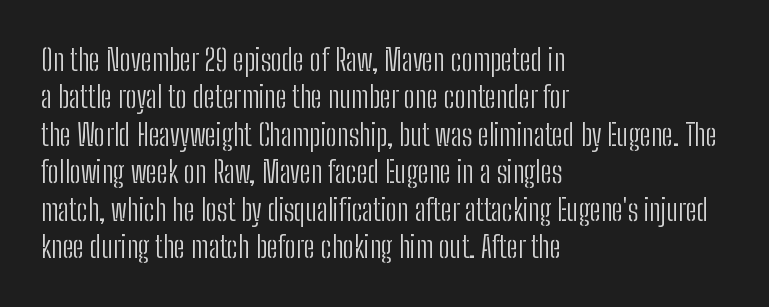
Serif or sans? Sans — the stroke terminals are bare. The type is set solid horizontally, with unmodified tracking. A typesetter would mark this as roman, not italic. Proportional: the letters do not fall into vertical columns.
